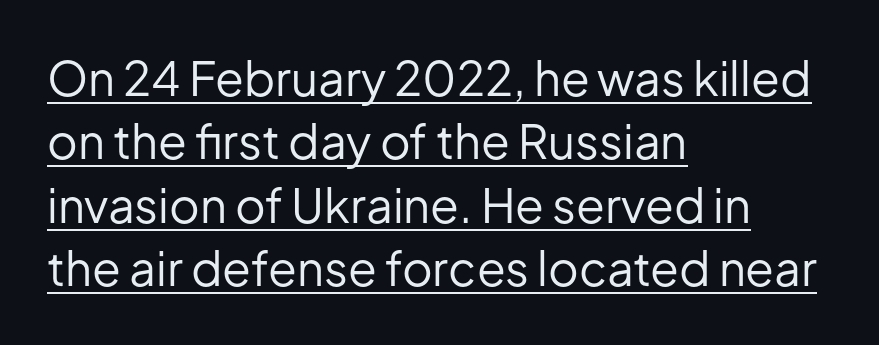
The image shows 47 px regular-weight sans-serif type, upright; set left-aligned, normal line spacing (1.35x), normal letter spacing, underlined; low stroke contrast and a medium x-height.
